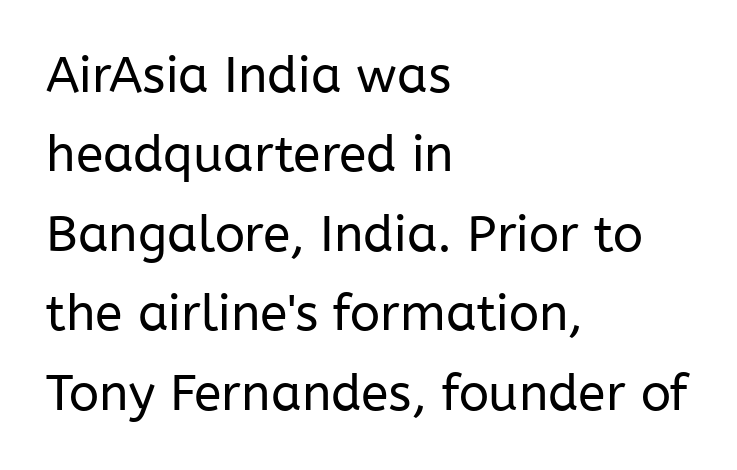
{"serif": "no", "italic": "no", "bold": "no", "weight": "regular", "width": "normal", "stroke_contrast": "low", "x_height": "medium", "monospaced": "no", "underline": "no", "align": "left", "line_spacing": "normal", "line_spacing_ratio": 1.59, "letter_spacing": "normal", "letter_spacing_em": 0.0, "glyph_px": 50}
